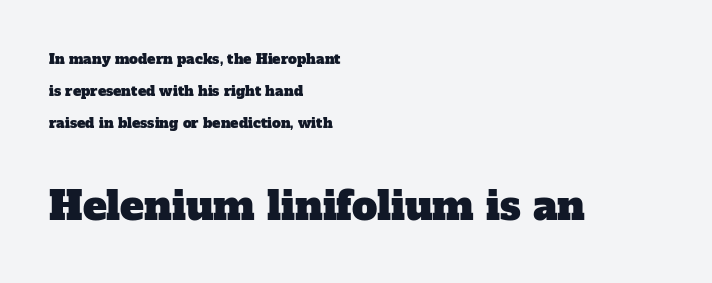
The image shows 40 px serif type; set left-aligned, loose line spacing (2.3x), normal letter spacing, not underlined; the second (bottom) block is 2.86x larger; low stroke contrast and a medium x-height.
